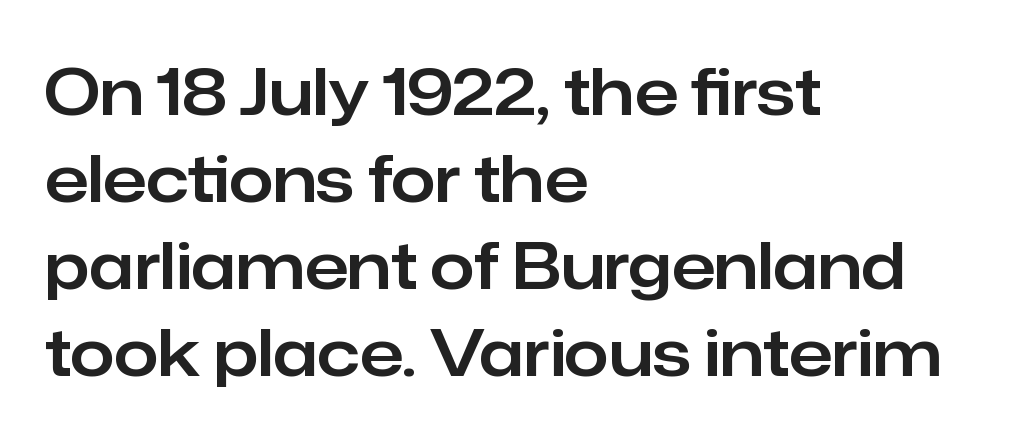
Q: Is the text italic (slanted)? A: No, it is upright.
Q: Is the typeface a serif or a sans-serif typeface? A: Sans-serif.
Q: Is the text underlined? A: No.
Q: How is the paragraph aligned? A: Left-aligned.
Q: Is the spacing between letters normal or unusually wide? A: Normal.
Q: Is the spacing between lines tight, normal or loose? A: Normal.
Q: Width (condensed, normal, or wide)? A: Normal.
Q: Stroke contrast? A: Low.
Q: x-height? A: Medium.
Q: Monospaced? A: No.
